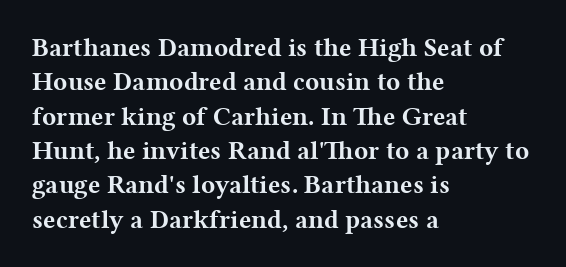
{"italic": "no", "bold": "yes", "underline": "no", "align": "left", "line_spacing": "normal", "line_spacing_ratio": 1.32, "letter_spacing": "normal", "letter_spacing_em": 0.0, "glyph_px": 26}
